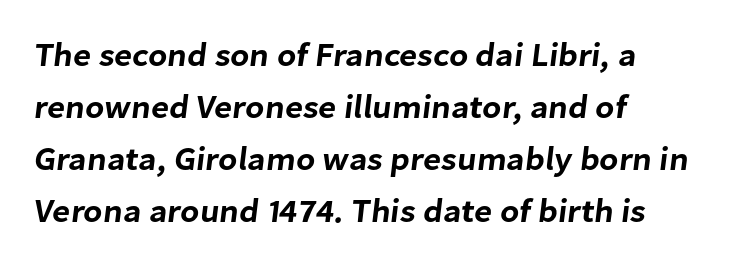
{"serif": "no", "width": "normal", "stroke_contrast": "low", "x_height": "medium", "monospaced": "no", "underline": "no", "align": "left", "line_spacing": "normal", "line_spacing_ratio": 1.58, "letter_spacing": "normal", "letter_spacing_em": 0.0, "glyph_px": 33}
